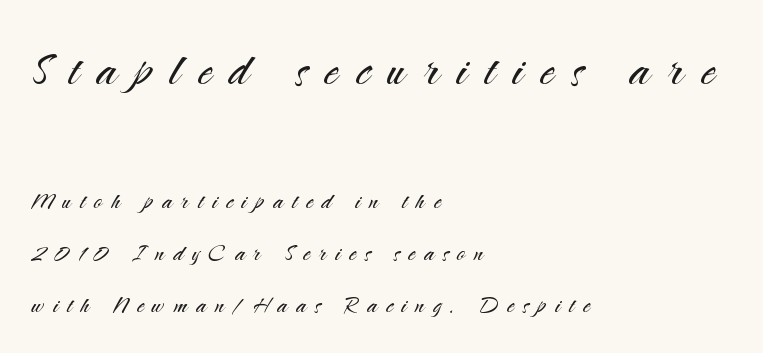
Large over small — that's the arrangement of the two blocks here. The letters advance in unequal steps, a hallmark of proportional type. There is plenty of visible air inserted between adjacent glyphs. The passage shown is not bold in any degree. The typeface chosen for these lines omits serifs.
